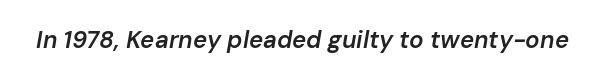
Q: Is the text bold? A: Semi-bold.
Q: Is the text italic (slanted)? A: Yes, it leans right by about 10 degrees.
Q: Is the text underlined? A: No.
Q: Is the spacing between letters normal or unusually wide? A: Normal.
